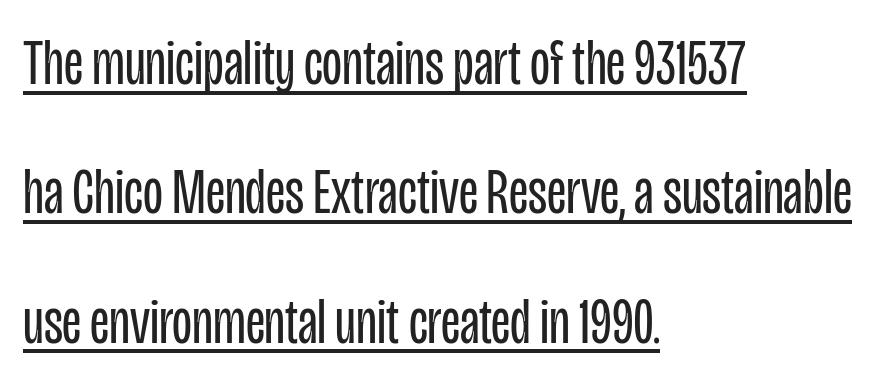
The image shows 65 px regular-weight, condensed sans-serif type, upright; set left-aligned, loose line spacing (1.99x), normal letter spacing, underlined; low stroke contrast and a large x-height.
